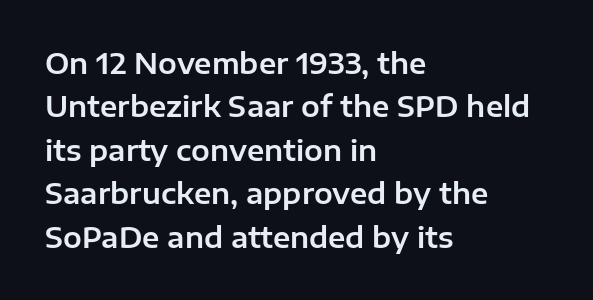
Q: Is the text italic (slanted)? A: No, it is upright.
Q: Is the typeface a serif or a sans-serif typeface? A: Sans-serif.
Q: Is the text underlined? A: No.
Q: How is the paragraph aligned? A: Left-aligned.
Q: Is the spacing between letters normal or unusually wide? A: Normal.
Q: Is the spacing between lines tight, normal or loose? A: Normal.
Q: Width (condensed, normal, or wide)? A: Normal.
Q: Stroke contrast? A: Low.
Q: x-height? A: Medium.
Q: Monospaced? A: No.
